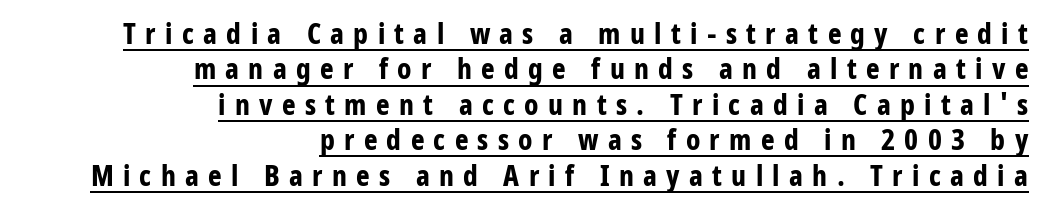
The image shows 29 px bold, condensed sans-serif type, upright; set right-aligned, line spacing 1.22x, unusually wide letter spacing (+0.32 em), underlined; low stroke contrast and a large x-height.
